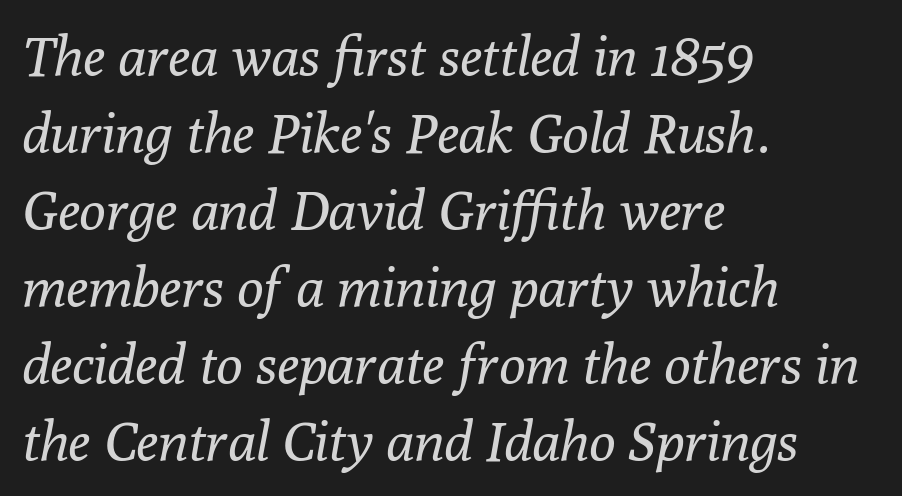
The image shows 55 px regular-weight serif type, italic (leaning right); set left-aligned, normal line spacing (1.4x), normal letter spacing, not underlined; low stroke contrast and a medium x-height.
